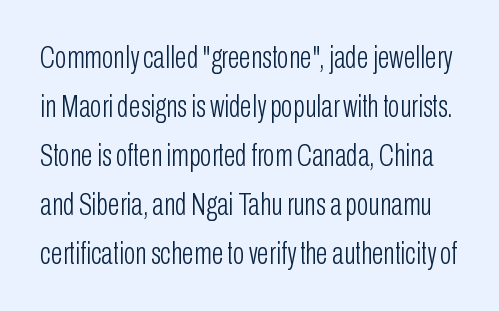
The image shows 31 px light, condensed sans-serif type, upright; set normal line spacing (1.58x), normal letter spacing, not underlined; low stroke contrast and a medium x-height.
